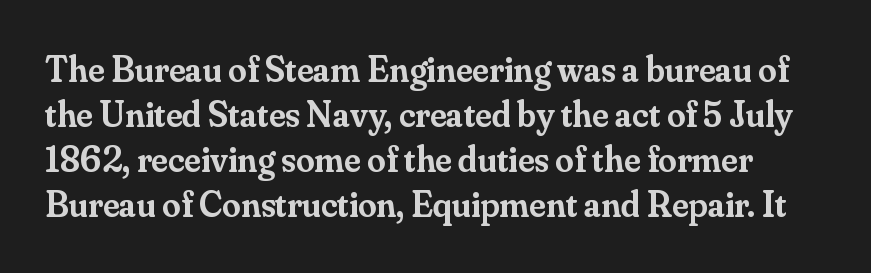
Q: Is the text bold? A: Semi-bold.
Q: Is the text italic (slanted)? A: No, it is upright.
Q: Is the typeface a serif or a sans-serif typeface? A: Serif.
Q: Is the text underlined? A: No.
Q: Is the spacing between letters normal or unusually wide? A: Normal.
Q: Width (condensed, normal, or wide)? A: Normal.
Q: Stroke contrast? A: Medium.
Q: x-height? A: Small.
Q: Monospaced? A: No.
